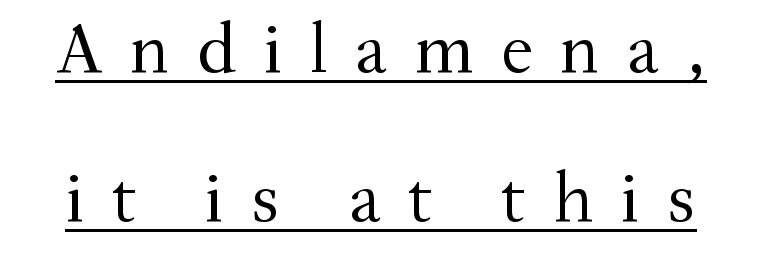
A typesetter would call this proportional, since set widths differ per character. Does the leading feel generous? Absolutely, it's lavish. The face looks like a standard text weight, possibly lighter. Note: serifs present on the glyphs. A typesetter would call this heavily tracked-out type. No italicization has been applied; the sample stays upright.
